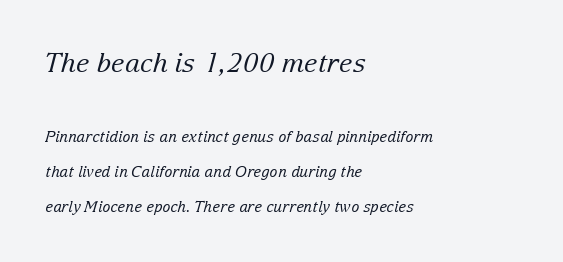
The image shows 26 px text type, italic (leaning right); set left-aligned, loose line spacing (2.32x), normal letter spacing, not underlined; the first (top) block is 1.73x larger.
